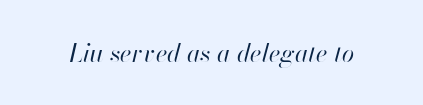
{"italic": "yes", "lean": "right", "slant_degrees": 13, "bold": "no", "underline": "no", "letter_spacing": "normal", "letter_spacing_em": 0.0, "glyph_px": 25}
